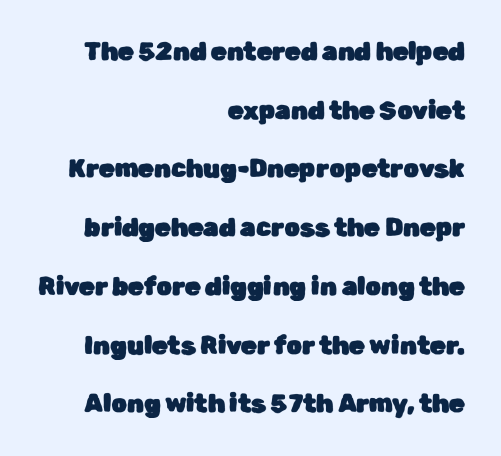
Q: Is the text italic (slanted)? A: No, it is upright.
Q: Is the text underlined? A: No.
Q: How is the paragraph aligned? A: Right-aligned.
Q: Is the spacing between letters normal or unusually wide? A: Normal.
Q: Is the spacing between lines tight, normal or loose? A: Loose.
